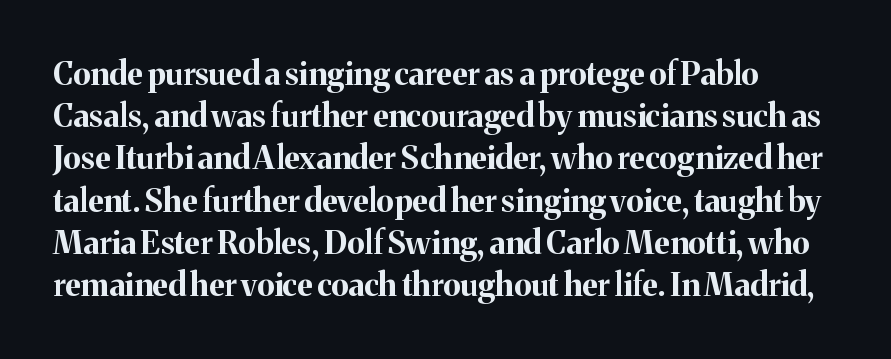
The image shows 32 px bold serif type, upright; set left-aligned, normal line spacing (1.32x), normal letter spacing, not underlined; medium stroke contrast and a medium x-height.
